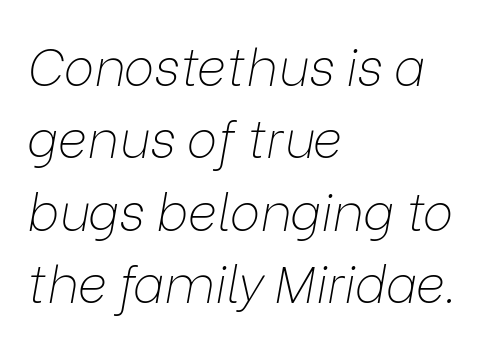
{"italic": "yes", "lean": "right", "slant_degrees": 9, "bold": "no", "weight": "thin", "width": "normal", "stroke_contrast": "low", "x_height": "medium", "monospaced": "no", "underline": "no", "align": "left", "line_spacing": "normal", "line_spacing_ratio": 1.42, "letter_spacing": "normal", "letter_spacing_em": 0.0, "glyph_px": 51}
